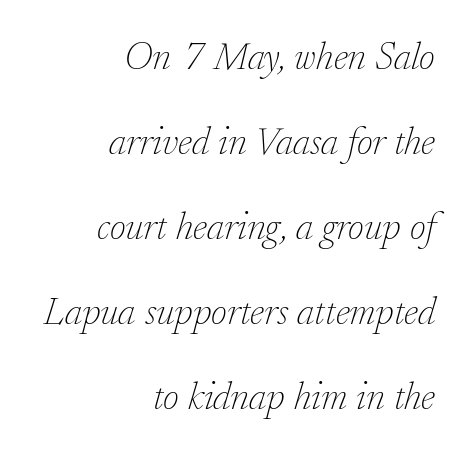
{"serif": "yes", "italic": "yes", "lean": "right", "slant_degrees": 17, "bold": "no", "weight": "thin", "width": "normal", "stroke_contrast": "low", "x_height": "small", "monospaced": "no", "underline": "no", "align": "right", "line_spacing": "loose", "line_spacing_ratio": 2.18, "letter_spacing": "normal", "letter_spacing_em": 0.0, "glyph_px": 39}
